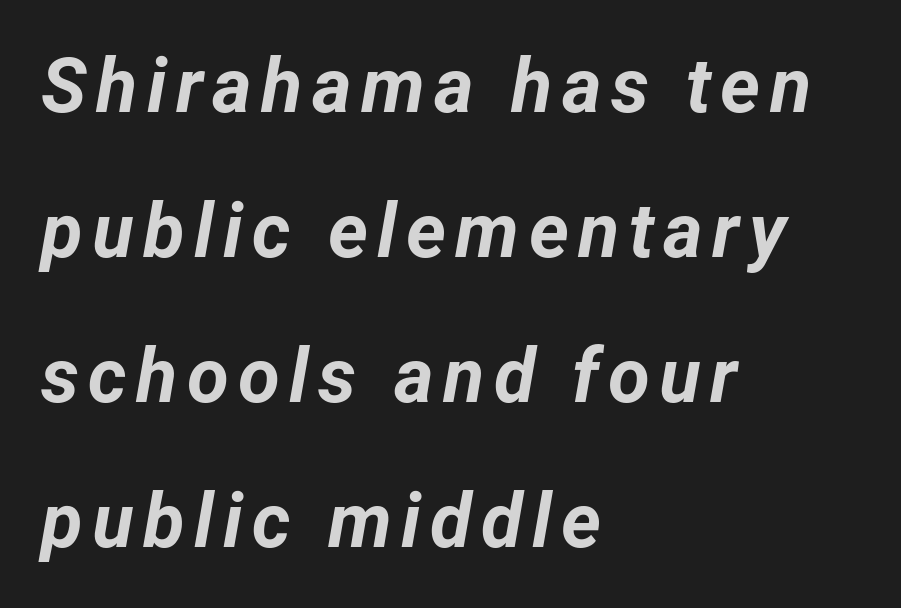
Spacing verdict: proportional, widths tailored to each character. Thick stems and heavy bowls — unmistakably bold. Notice how the stems are inclined rather than vertical — that's the hallmark of italics. You could fit nearly another row in the gap between these rows.
